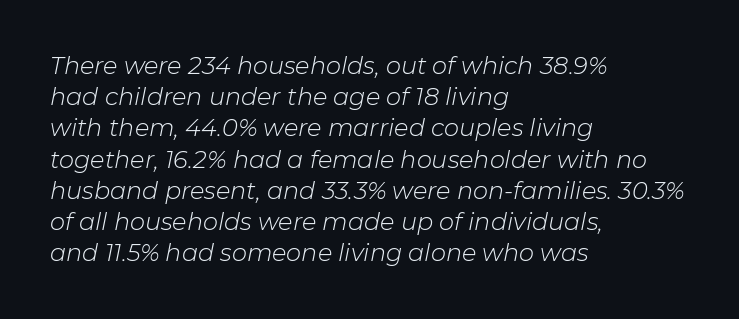
{"italic": "yes", "lean": "right", "slant_degrees": 11, "bold": "no", "underline": "no", "align": "left", "line_spacing": "normal", "line_spacing_ratio": 1.3, "letter_spacing": "normal", "letter_spacing_em": 0.0, "glyph_px": 24}
